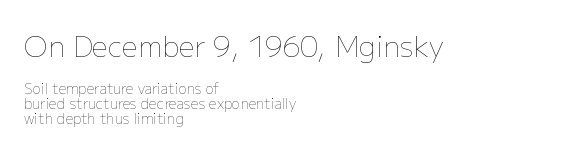
Q: Is the text bold? A: No.
Q: Is the text italic (slanted)? A: No, it is upright.
Q: Is the text underlined? A: No.
Q: How is the paragraph aligned? A: Left-aligned.
Q: Is the spacing between letters normal or unusually wide? A: Normal.
Q: Is the spacing between lines tight, normal or loose? A: Tight.
Q: Which block of text is set in a larger size, the first (top) or the second (bottom)? A: The first (top) one.
Q: Width (condensed, normal, or wide)? A: Normal.
Q: Stroke contrast? A: Low.
Q: x-height? A: Medium.
Q: Monospaced? A: No.
